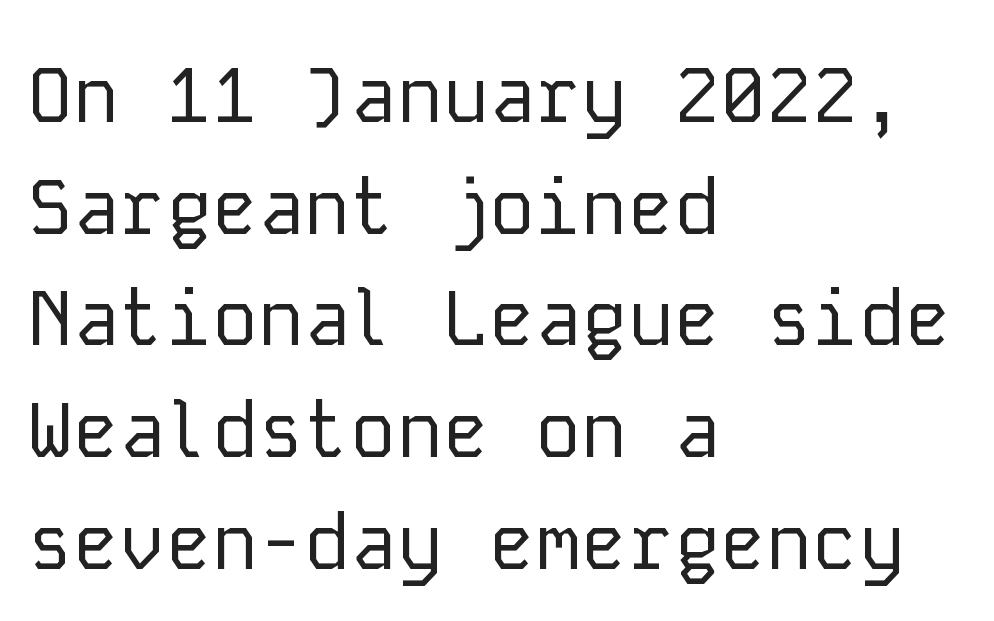
The image shows 77 px regular-weight sans-serif type, upright, monospaced; set left-aligned, normal line spacing (1.45x), normal letter spacing, not underlined; low stroke contrast and a medium x-height.
